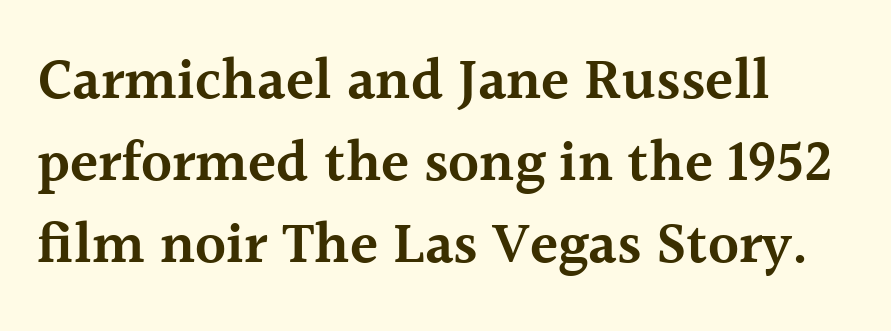
A typesetter would call this proportional, since set widths differ per character. Only glyphs here, with clear space below each row. In terms of posture, this sample is upright. Honestly, the letter spacing is just normal — you wouldn't notice it. The rendering anchors every line to the left-hand side. The leading is moderate, giving the passage an even texture.
